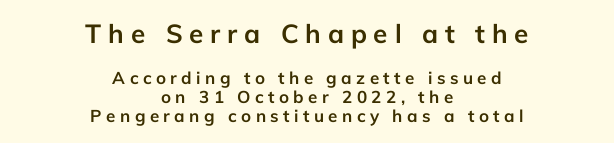
The image shows 26 px bold type, upright; set centered, tight line spacing (1.12x), unusually wide letter spacing (+0.26 em), not underlined; the first (top) block is 1.53x larger.
